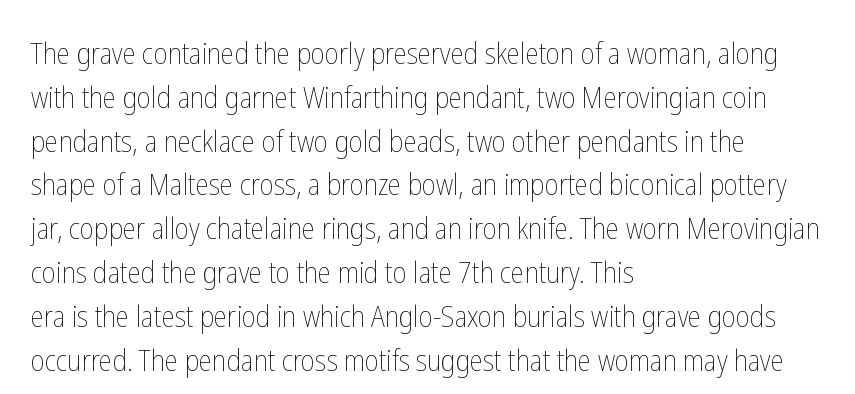
Q: Is the text bold? A: No.
Q: Is the text italic (slanted)? A: No, it is upright.
Q: Is the text underlined? A: No.
Q: How is the paragraph aligned? A: Left-aligned.
Q: Is the spacing between letters normal or unusually wide? A: Normal.
Q: Is the spacing between lines tight, normal or loose? A: Normal.
Q: Width (condensed, normal, or wide)? A: Condensed.
Q: Stroke contrast? A: Low.
Q: x-height? A: Medium.
Q: Monospaced? A: No.
